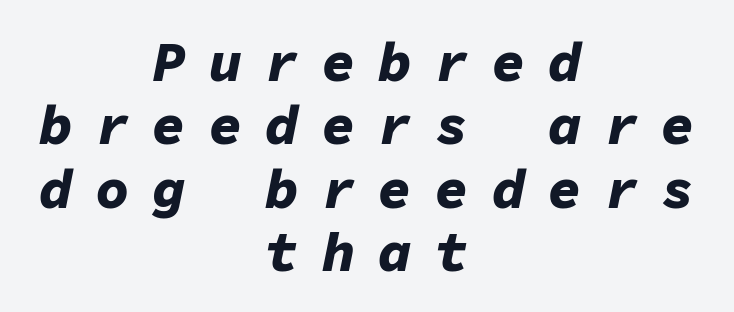
Q: Is the text bold? A: Yes.
Q: Is the text italic (slanted)? A: Yes, it leans right by about 11 degrees.
Q: Is the text underlined? A: No.
Q: How is the paragraph aligned? A: Centered.
Q: Is the spacing between letters normal or unusually wide? A: Unusually wide.
Q: Is the spacing between lines tight, normal or loose? A: Tight.
Q: Width (condensed, normal, or wide)? A: Normal.
Q: Stroke contrast? A: Low.
Q: x-height? A: Medium.
Q: Monospaced? A: Yes.
